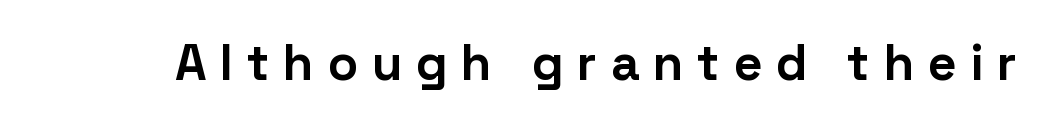
The image shows 50 px bold sans-serif type, upright; set unusually wide letter spacing (+0.27 em), not underlined; low stroke contrast and a medium x-height.
